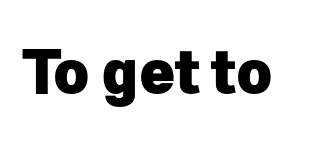
Does the weight exceed regular? Yes, all the way to bold. The passage shown is typed in a proportional face where columns would drift. Type style note: lacks serifs. Between one letter and the next there's only the usual sliver of space. The baseline area is clear. Italic? Not at all — the glyphs are vertical.
